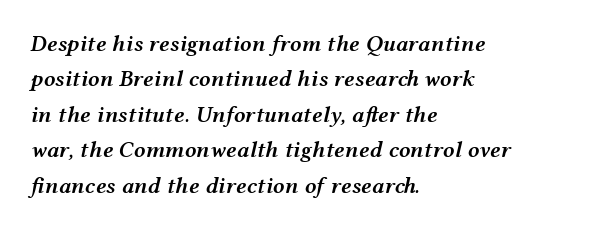
Q: Is the text bold? A: Semi-bold.
Q: Is the text italic (slanted)? A: Yes, it leans right by about 12 degrees.
Q: Is the text underlined? A: No.
Q: How is the paragraph aligned? A: Left-aligned.
Q: Is the spacing between letters normal or unusually wide? A: Normal.
Q: Is the spacing between lines tight, normal or loose? A: Normal.
